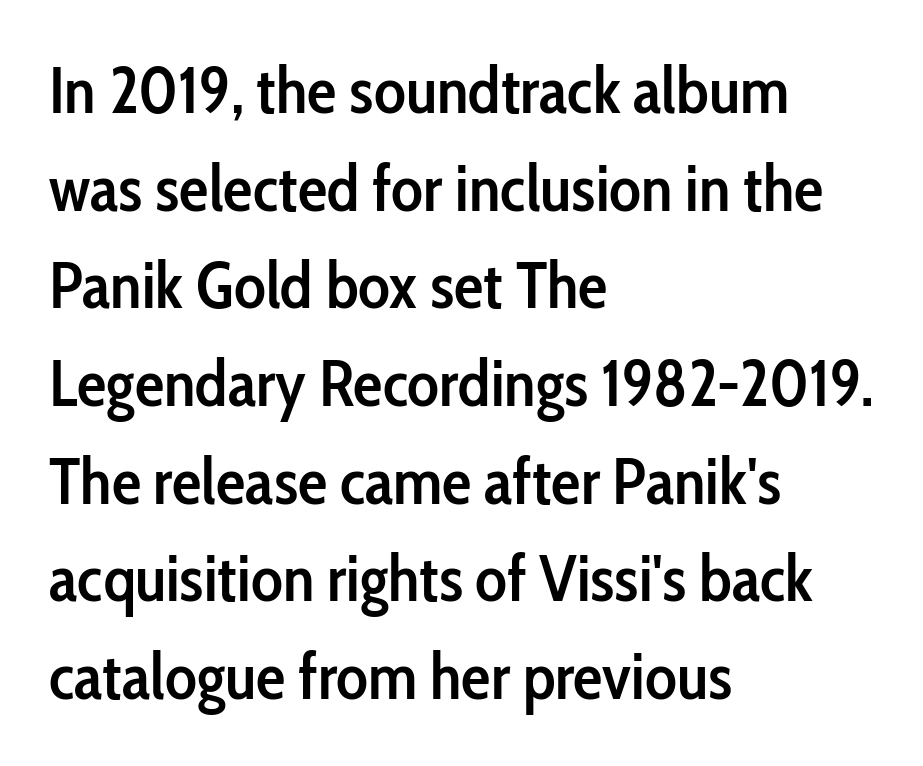
Q: Is the text bold? A: Semi-bold.
Q: Is the text italic (slanted)? A: No, it is upright.
Q: Is the typeface a serif or a sans-serif typeface? A: Sans-serif.
Q: Is the text underlined? A: No.
Q: How is the paragraph aligned? A: Left-aligned.
Q: Is the spacing between letters normal or unusually wide? A: Normal.
Q: Is the spacing between lines tight, normal or loose? A: Normal.
Q: Width (condensed, normal, or wide)? A: Condensed.
Q: Stroke contrast? A: Low.
Q: x-height? A: Medium.
Q: Monospaced? A: No.
